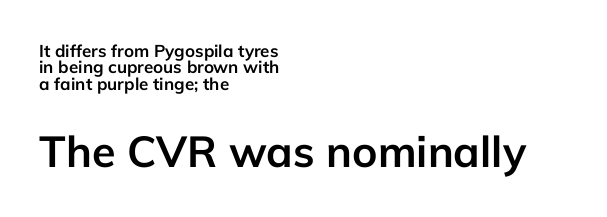
The gap between lines stays unmarked. Varying glyph widths throughout — classic text-font behaviour. When letters stand straight like this, we call the style roman or upright. Each line starts at the same left margin while the right side varies. Caption: standard tracking, unaltered. Between these two stacked blocks, the lower one wins on size.
